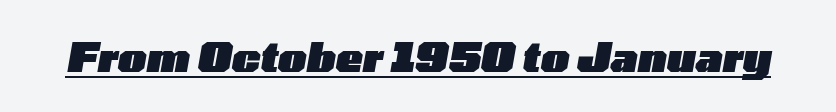
{"italic": "yes", "lean": "right", "slant_degrees": 10, "bold": "yes", "weight": "heavy", "width": "wide", "stroke_contrast": "low", "x_height": "medium", "monospaced": "no", "underline": "yes", "letter_spacing": "normal", "letter_spacing_em": 0.0, "glyph_px": 40}
